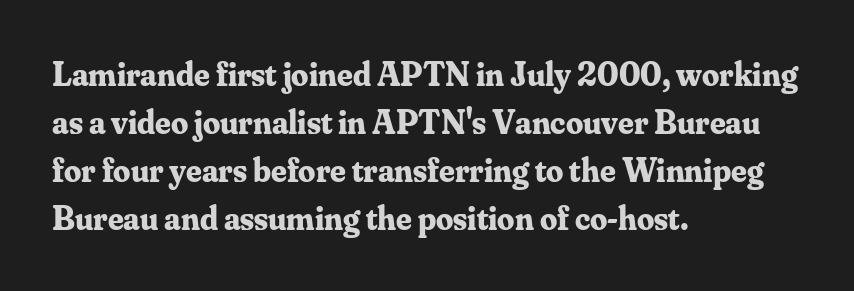
Q: Is the text bold? A: Yes.
Q: Is the text italic (slanted)? A: No, it is upright.
Q: Is the typeface a serif or a sans-serif typeface? A: Serif.
Q: Is the text underlined? A: No.
Q: How is the paragraph aligned? A: Left-aligned.
Q: Is the spacing between letters normal or unusually wide? A: Normal.
Q: Is the spacing between lines tight, normal or loose? A: Normal.
Q: Width (condensed, normal, or wide)? A: Normal.
Q: Stroke contrast? A: Medium.
Q: x-height? A: Small.
Q: Monospaced? A: No.
